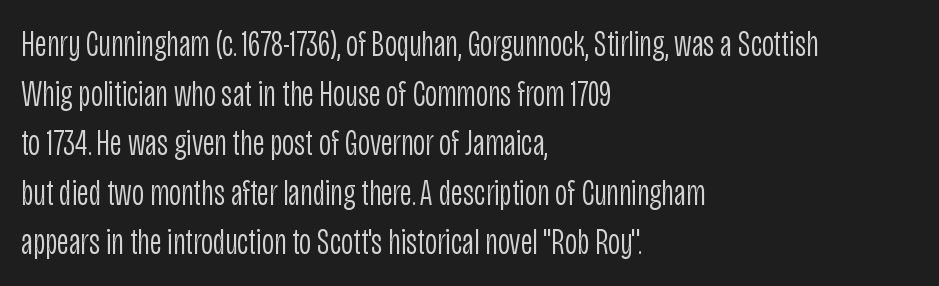
Q: Is the text bold? A: No.
Q: Is the text italic (slanted)? A: No, it is upright.
Q: Is the typeface a serif or a sans-serif typeface? A: Sans-serif.
Q: Is the text underlined? A: No.
Q: How is the paragraph aligned? A: Left-aligned.
Q: Is the spacing between letters normal or unusually wide? A: Normal.
Q: Is the spacing between lines tight, normal or loose? A: Normal.
Q: Width (condensed, normal, or wide)? A: Condensed.
Q: Stroke contrast? A: Low.
Q: x-height? A: Large.
Q: Monospaced? A: No.
